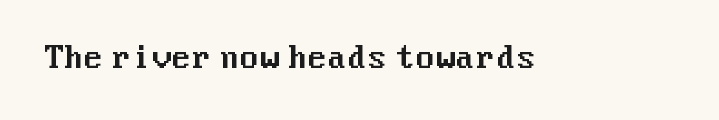
{"serif": "no", "italic": "no", "width": "normal", "stroke_contrast": "medium", "x_height": "medium", "underline": "no", "letter_spacing": "normal", "letter_spacing_em": 0.0, "glyph_px": 29}
